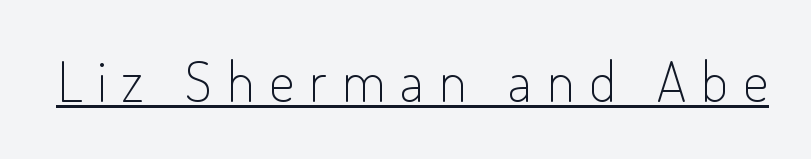
The image shows 57 px light, condensed sans-serif type, upright; set unusually wide letter spacing (+0.26 em), underlined; low stroke contrast and a small x-height.
